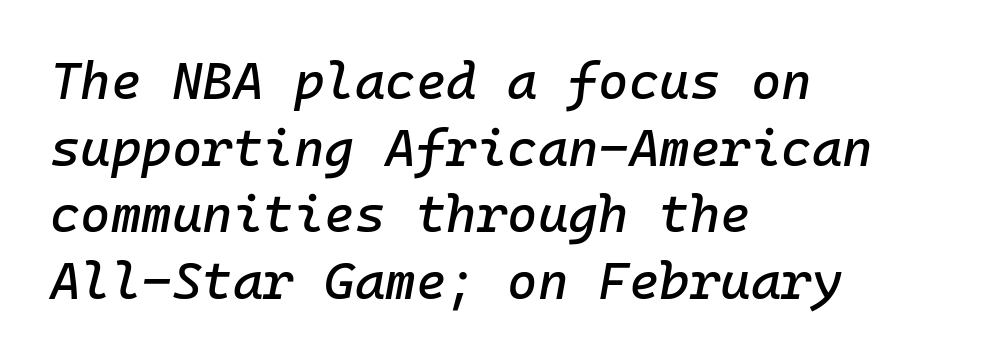
Q: Is the text italic (slanted)? A: Yes, it leans right by about 10 degrees.
Q: Is the text underlined? A: No.
Q: How is the paragraph aligned? A: Left-aligned.
Q: Is the spacing between letters normal or unusually wide? A: Normal.
Q: Is the spacing between lines tight, normal or loose? A: Normal.
Q: Width (condensed, normal, or wide)? A: Normal.
Q: Stroke contrast? A: Low.
Q: x-height? A: Medium.
Q: Monospaced? A: Yes.
